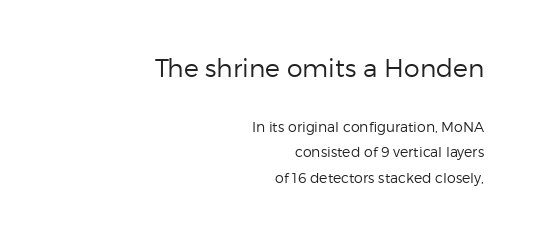
The image shows 25 px text type, upright; set right-aligned, line spacing 1.83x, normal letter spacing, not underlined; the first (top) block is 1.79x larger.
